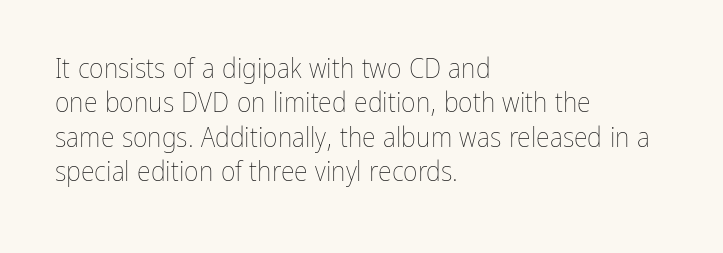
The image shows 28 px thin, condensed type, upright; set left-aligned, line spacing 1.23x, normal letter spacing, not underlined; low stroke contrast and a medium x-height.
